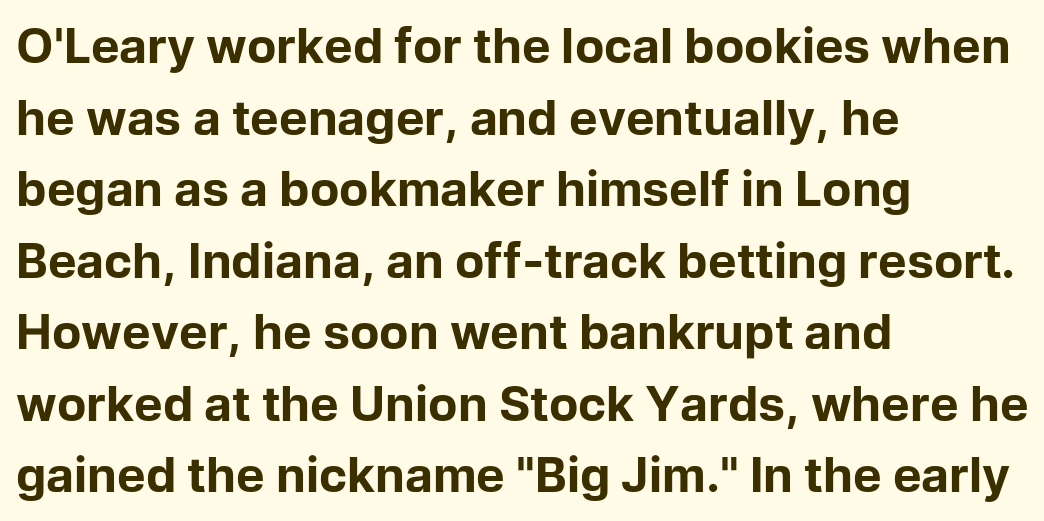
{"serif": "no", "italic": "no", "bold": "yes", "weight": "bold", "width": "normal", "stroke_contrast": "low", "x_height": "medium", "monospaced": "no", "underline": "no", "align": "left", "line_spacing": "normal", "line_spacing_ratio": 1.49, "letter_spacing": "normal", "letter_spacing_em": 0.0, "glyph_px": 48}
